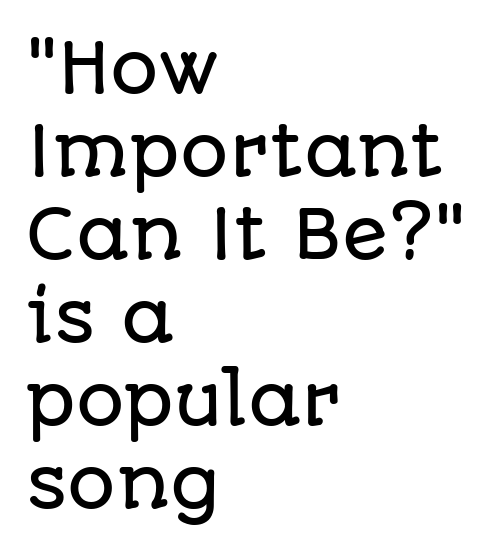
Q: Is the text italic (slanted)? A: No, it is upright.
Q: Is the typeface a serif or a sans-serif typeface? A: Sans-serif.
Q: Is the text underlined? A: No.
Q: How is the paragraph aligned? A: Left-aligned.
Q: Is the spacing between letters normal or unusually wide? A: Normal.
Q: Width (condensed, normal, or wide)? A: Normal.
Q: Stroke contrast? A: Low.
Q: x-height? A: Large.
Q: Monospaced? A: No.
